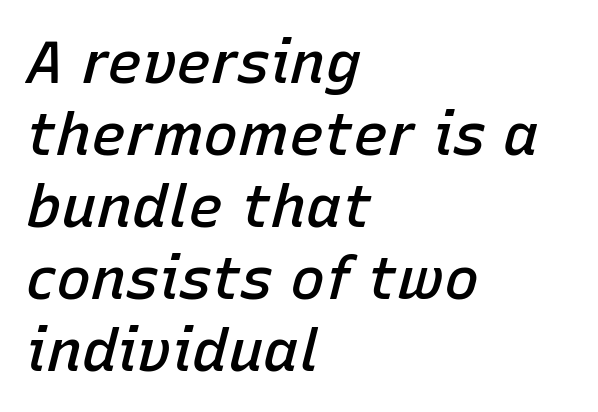
{"italic": "yes", "lean": "right", "slant_degrees": 15, "bold": "semi", "weight": "semibold", "width": "normal", "stroke_contrast": "low", "x_height": "medium", "monospaced": "no", "underline": "no", "align": "left", "line_spacing_ratio": 1.22, "letter_spacing": "normal", "letter_spacing_em": 0.0, "glyph_px": 59}
